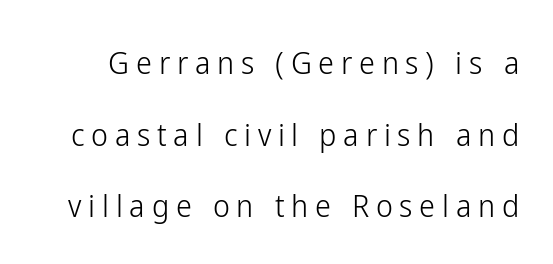
Q: Is the text bold? A: No.
Q: Is the text italic (slanted)? A: No, it is upright.
Q: Is the typeface a serif or a sans-serif typeface? A: Sans-serif.
Q: Is the text underlined? A: No.
Q: Is the spacing between letters normal or unusually wide? A: Unusually wide.
Q: Is the spacing between lines tight, normal or loose? A: Loose.
Q: Width (condensed, normal, or wide)? A: Condensed.
Q: Stroke contrast? A: Low.
Q: x-height? A: Medium.
Q: Monospaced? A: No.
